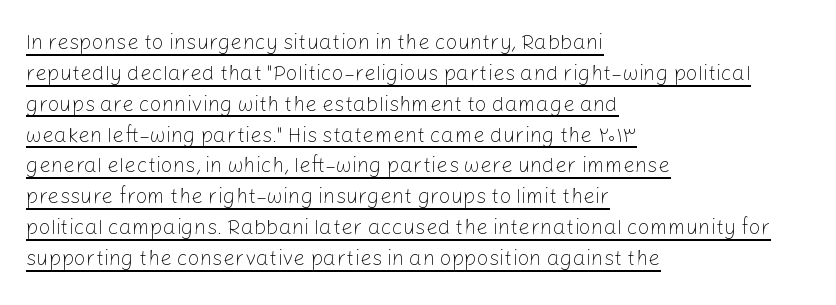
In designer terms, the underline attribute is active on this setting. Compared with a centered layout, this one pins lines to the left instead. Leading: standard. The letterforms sit at book weight or below. The horizontal fit of the characters is conventional and even.
